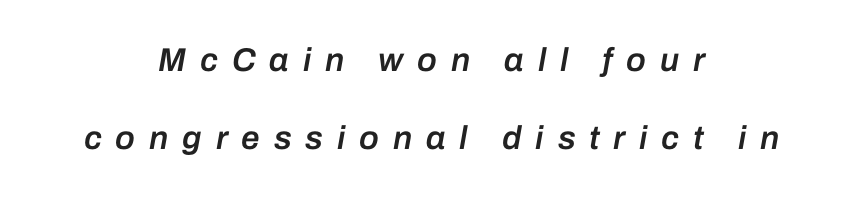
{"italic": "yes", "lean": "right", "slant_degrees": 10, "bold": "semi", "weight": "semibold", "width": "normal", "stroke_contrast": "low", "x_height": "medium", "monospaced": "no", "underline": "no", "align": "center", "line_spacing": "loose", "line_spacing_ratio": 2.36, "letter_spacing": "wide", "letter_spacing_em": 0.42, "glyph_px": 33}
